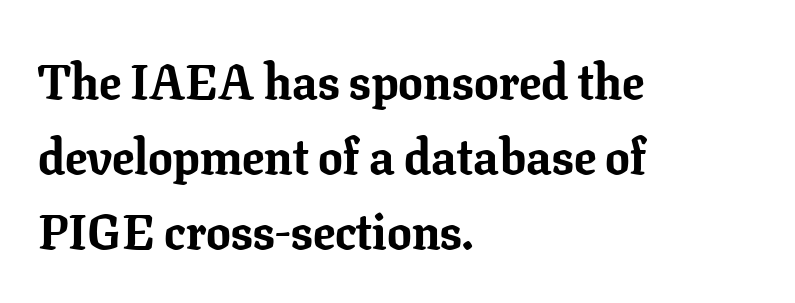
These lines keep a tight, regular rhythm from letter to letter. Has an underline been added? It has not. The rendering uses natural spacing where letterforms have individual widths. Leftover space on each line is placed entirely after the last word. Nope, not italic — everything's standing straight. Compared with typical paragraphs, the rows here are spaced about the same.
